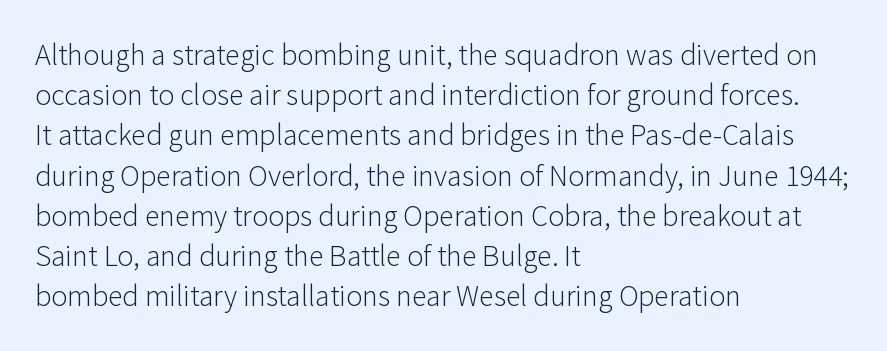
Q: Is the text bold? A: No.
Q: Is the text italic (slanted)? A: No, it is upright.
Q: Is the typeface a serif or a sans-serif typeface? A: Sans-serif.
Q: Is the text underlined? A: No.
Q: How is the paragraph aligned? A: Left-aligned.
Q: Is the spacing between letters normal or unusually wide? A: Normal.
Q: Is the spacing between lines tight, normal or loose? A: Normal.
Q: Width (condensed, normal, or wide)? A: Normal.
Q: Stroke contrast? A: Low.
Q: x-height? A: Medium.
Q: Monospaced? A: No.
